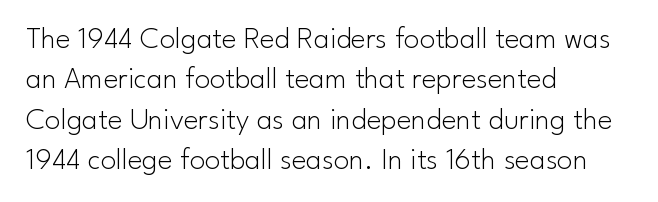
Q: Is the text bold? A: No.
Q: Is the text italic (slanted)? A: No, it is upright.
Q: Is the typeface a serif or a sans-serif typeface? A: Sans-serif.
Q: Is the text underlined? A: No.
Q: How is the paragraph aligned? A: Left-aligned.
Q: Is the spacing between letters normal or unusually wide? A: Normal.
Q: Is the spacing between lines tight, normal or loose? A: Normal.
Q: Width (condensed, normal, or wide)? A: Normal.
Q: Stroke contrast? A: Low.
Q: x-height? A: Small.
Q: Monospaced? A: No.
